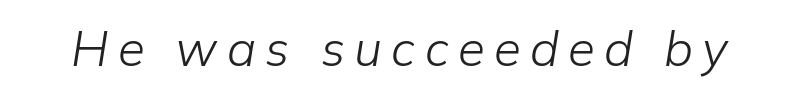
The face used here is proportionally spaced, like ordinary book or web type. The glyphs are unaccompanied by any horizontal stroke below them. Every character sits at an angle, as italics do. A quiet, ordinary-to-light weight characterises the typeface.
